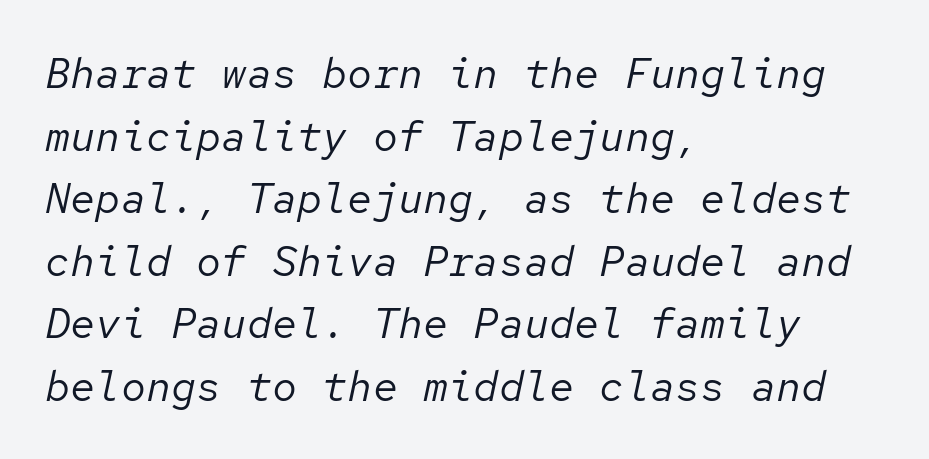
The space between consecutive lines is moderate. The text carries the slant typical of an italic or oblique font. Spacing verdict: monospaced, one width for all characters. Vertical stems look standard width or narrower in stroke. Glance below the letters and you will spot only blank space.
